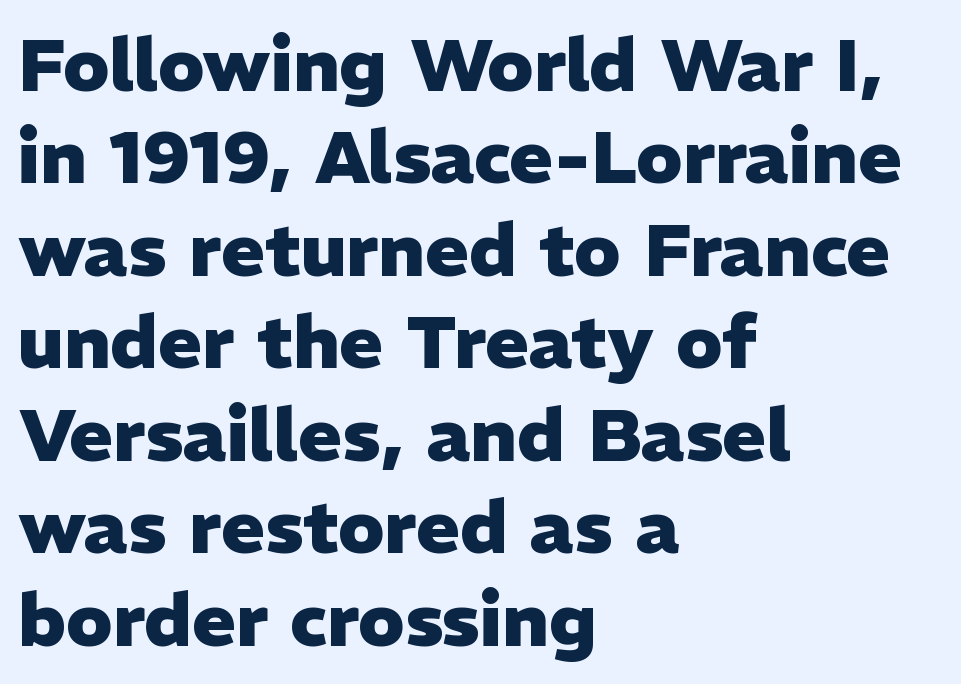
The vertical gap from one line to the next is medium. Characters remain perfectly vertical along every line. Words appear dense and cohesive because spacing is normal. The characters look thick and weighty, a clear bold.
